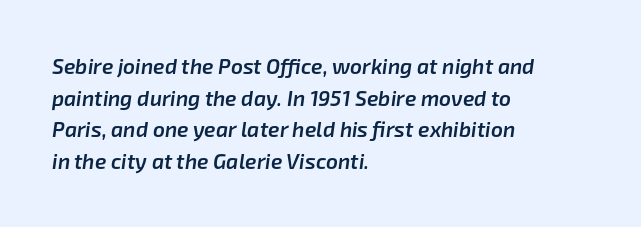
{"italic": "yes", "lean": "right", "slant_degrees": 8, "bold": "semi", "underline": "no", "align": "left", "line_spacing": "normal", "line_spacing_ratio": 1.51, "letter_spacing": "normal", "letter_spacing_em": 0.0, "glyph_px": 21}
